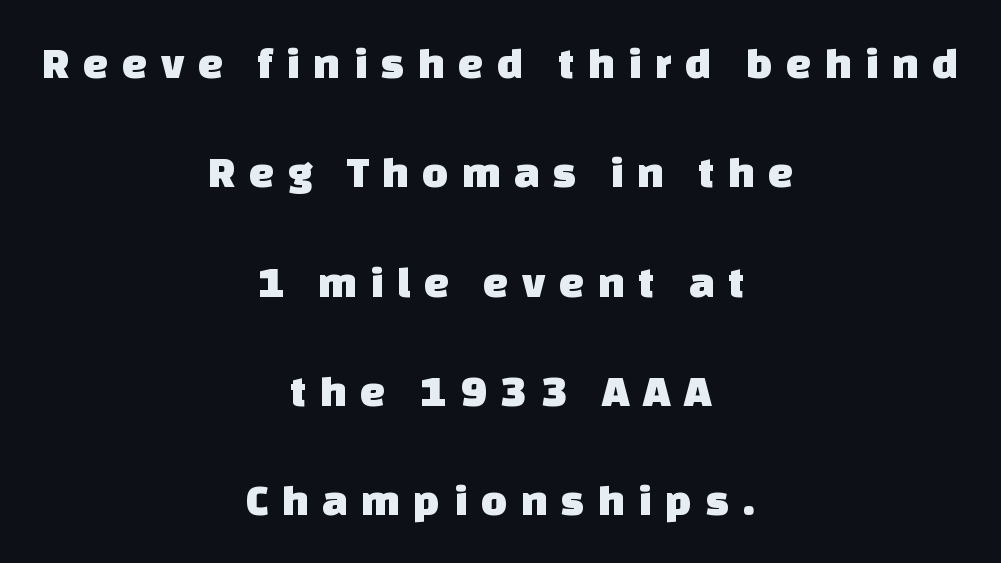
Typeset on center — no edge is straight. Varying glyph widths throughout — classic text-font behaviour. Are there feet on the stems? There aren't — it's a sans. Each row of text sits above clean, open space. Students, note that the glyphs here are deliberately spaced far apart.
